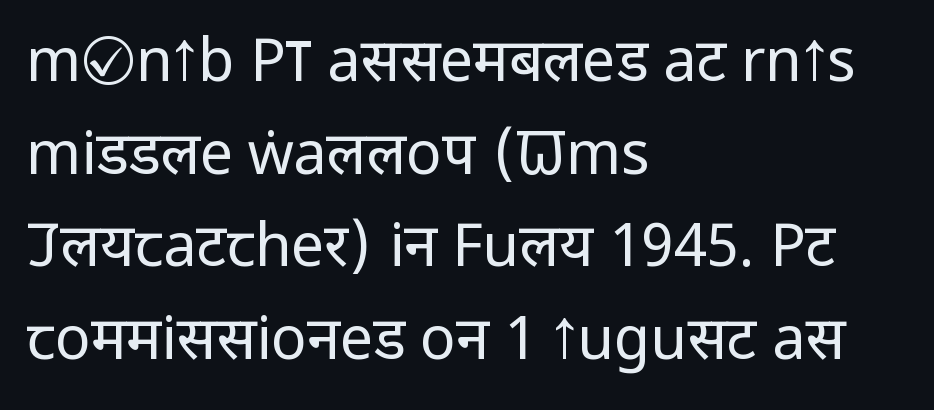
The image shows 59 px regular-weight, condensed sans-serif type, upright; set left-aligned, normal line spacing (1.57x), normal letter spacing, not underlined; low stroke contrast and a large x-height.
